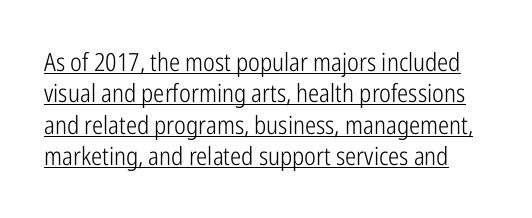
The image shows 25 px text type, upright; set normal line spacing (1.26x), normal letter spacing, underlined.
